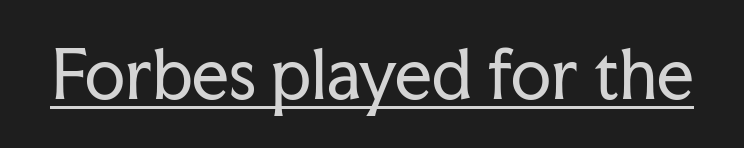
{"serif": "yes", "italic": "no", "bold": "no", "weight": "regular", "width": "normal", "stroke_contrast": "low", "x_height": "medium", "monospaced": "no", "underline": "yes", "letter_spacing": "normal", "letter_spacing_em": 0.0, "glyph_px": 65}
